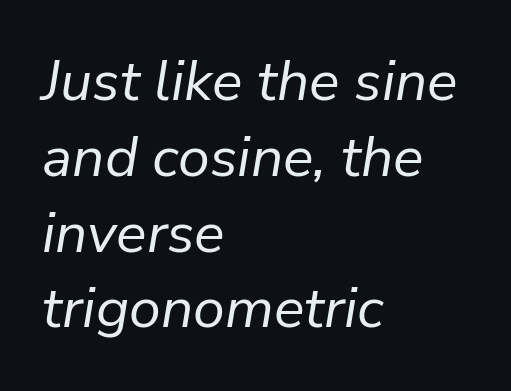
{"italic": "yes", "lean": "right", "slant_degrees": 9, "bold": "no", "weight": "regular", "width": "normal", "stroke_contrast": "low", "x_height": "medium", "monospaced": "no", "underline": "no", "align": "left", "line_spacing": "normal", "line_spacing_ratio": 1.33, "letter_spacing": "normal", "letter_spacing_em": 0.0, "glyph_px": 57}
